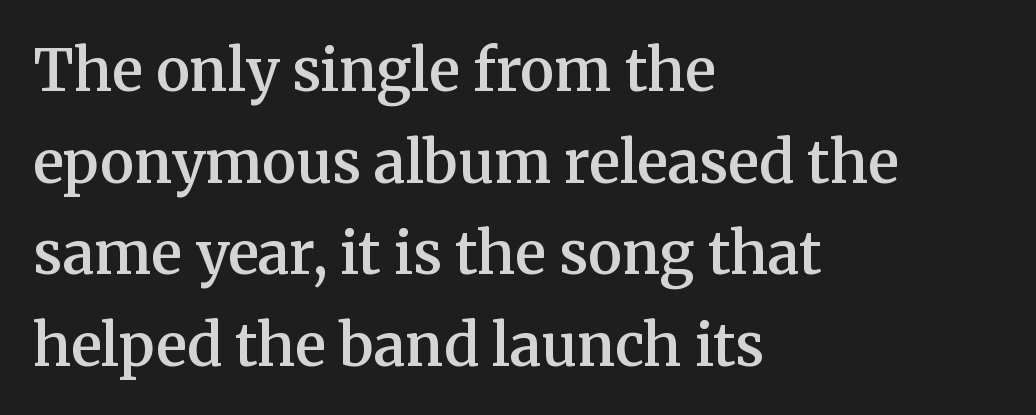
The glyphs have the mass of a demibold cut, below bold. You could not count columns in this text — the font is proportionally spaced. The line-height multiplier appears to be the usual default. Check under the words: just untouched page.
